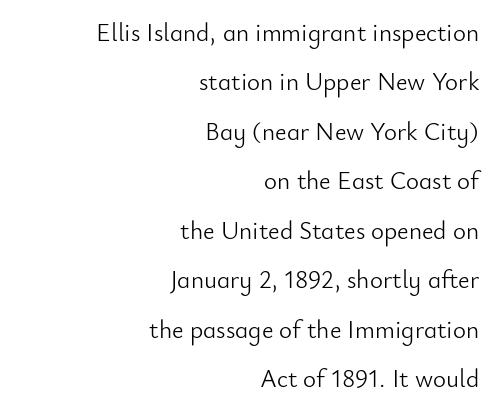
The image shows 25 px text type, upright; set right-aligned, loose line spacing (1.98x), normal letter spacing, not underlined.
